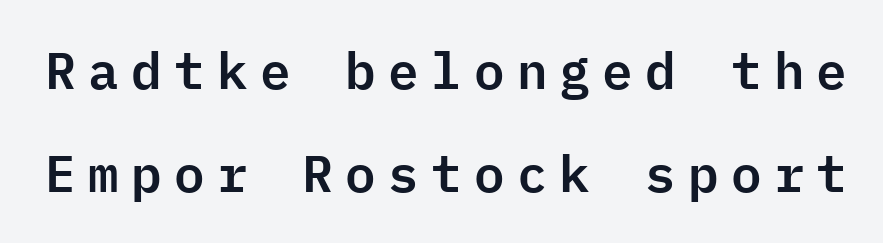
The image shows 51 px sans-serif type, upright, monospaced; set loose line spacing (2.01x), unusually wide letter spacing (+0.24 em), not underlined; low stroke contrast and a medium x-height.
